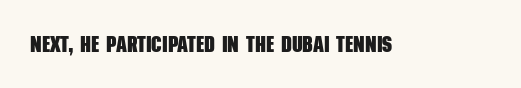
The image shows 23 px bold type; set normal letter spacing, not underlined.
